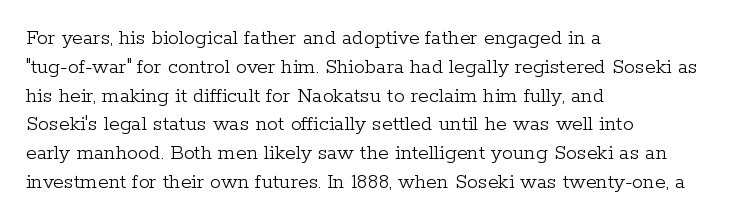
Q: Is the text bold? A: No.
Q: Is the text italic (slanted)? A: No, it is upright.
Q: Is the text underlined? A: No.
Q: How is the paragraph aligned? A: Left-aligned.
Q: Is the spacing between letters normal or unusually wide? A: Normal.
Q: Is the spacing between lines tight, normal or loose? A: Normal.
